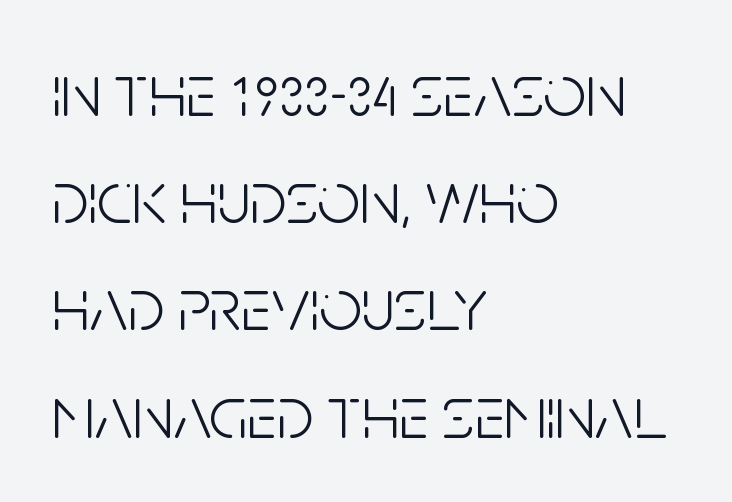
{"serif": "no", "italic": "no", "bold": "no", "weight": "light", "width": "condensed", "stroke_contrast": "low", "x_height": "large", "monospaced": "no", "underline": "no", "align": "left", "line_spacing": "normal", "line_spacing_ratio": 1.43, "letter_spacing": "normal", "letter_spacing_em": 0.0, "glyph_px": 75}
